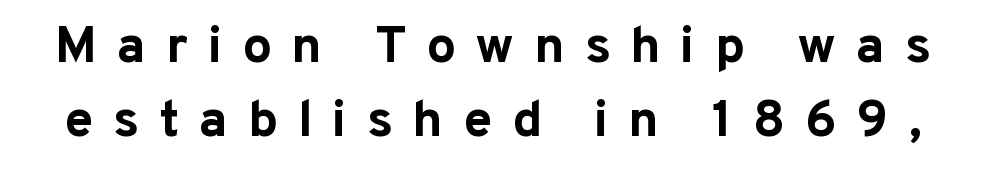
Each letter's strokes conclude bluntly, with no projecting serifs. The typography opts for an upright posture over an oblique one. A typesetter would call this proportional, since set widths differ per character. Is the type bold? Yes — the strokes are clearly thick and heavy.
